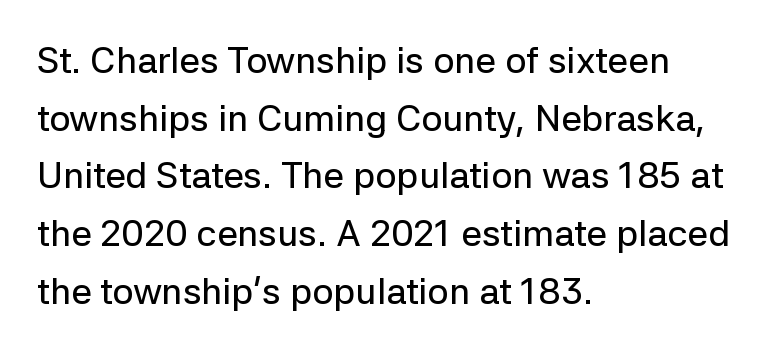
The image shows 37 px sans-serif type, upright; set left-aligned, normal line spacing (1.56x), normal letter spacing, not underlined; low stroke contrast and a medium x-height.
